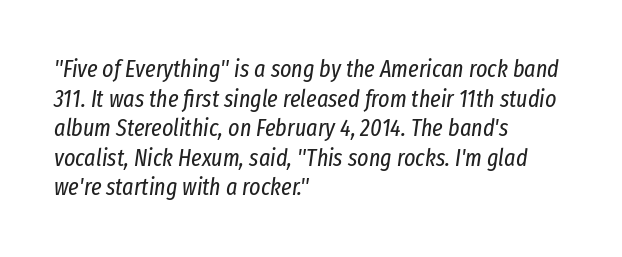
Descenders hang freely into open space. No extra tracking has been applied to these lines. The weight would be labelled regular, book, light, or lighter still. Typeset ragged right — the left edge is the straight one.
